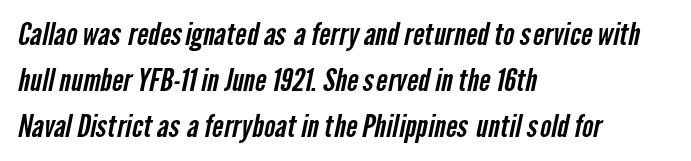
The image shows 30 px condensed sans-serif type; set left-aligned, normal line spacing (1.53x), normal letter spacing, not underlined; low stroke contrast and a medium x-height.
